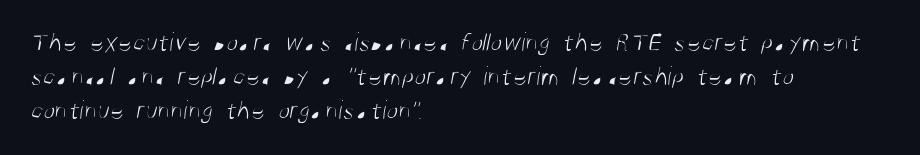
The image shows 27 px text type; set left-aligned, normal line spacing (1.26x), normal letter spacing, not underlined.
